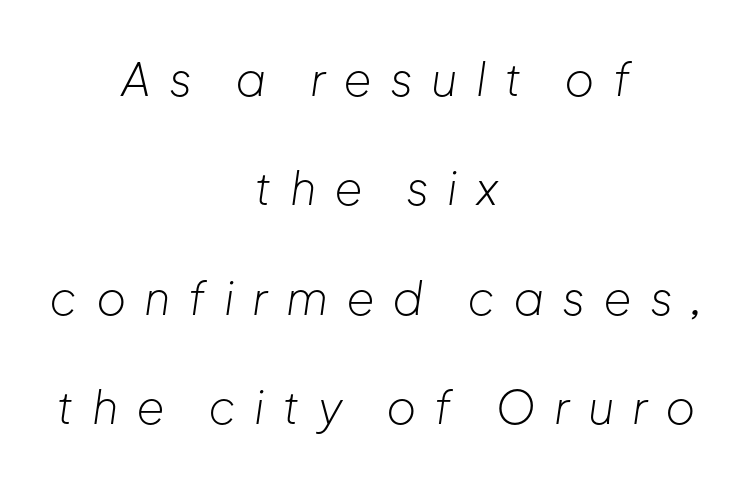
The image shows 46 px light type, italic (leaning right); set centered, loose line spacing (2.38x), unusually wide letter spacing (+0.39 em), not underlined; low stroke contrast and a medium x-height.
